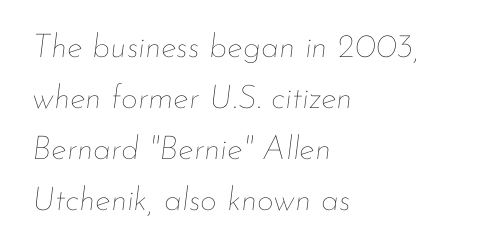
{"italic": "yes", "lean": "right", "slant_degrees": 7, "bold": "no", "weight": "thin", "width": "normal", "stroke_contrast": "low", "x_height": "small", "monospaced": "no", "underline": "no", "align": "left", "line_spacing": "normal", "line_spacing_ratio": 1.55, "letter_spacing": "normal", "letter_spacing_em": 0.0, "glyph_px": 33}
